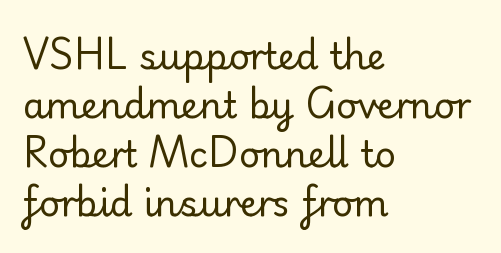
The passage shown is typed in a proportional face where columns would drift. Font category for this specimen: sans-serif. The baseline area is clear. The rendering keeps characters at their native spacing. Quick note: not italic, upright. Each new line begins a customary step beneath the previous one.
